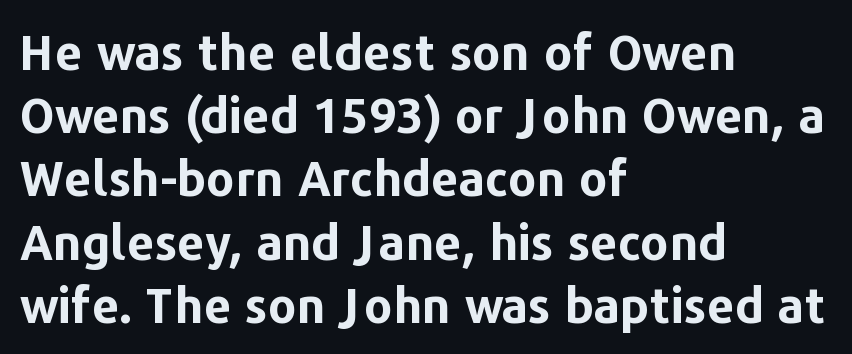
{"serif": "no", "italic": "no", "bold": "yes", "weight": "bold", "width": "normal", "stroke_contrast": "low", "x_height": "medium", "monospaced": "no", "underline": "no", "align": "left", "line_spacing": "normal", "line_spacing_ratio": 1.29, "letter_spacing": "normal", "letter_spacing_em": 0.0, "glyph_px": 49}
